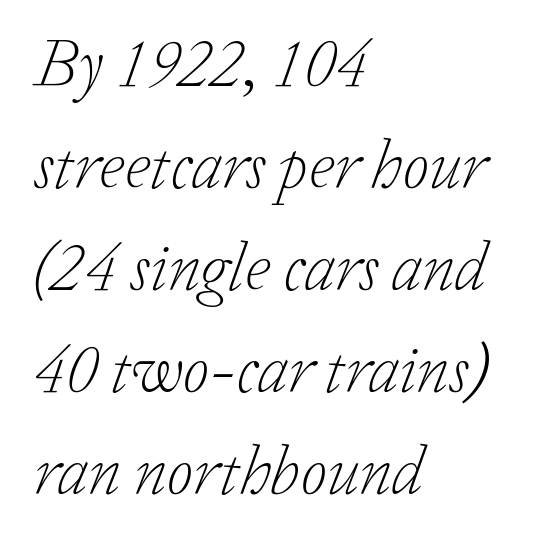
{"serif": "yes", "italic": "yes", "lean": "right", "slant_degrees": 20, "bold": "no", "weight": "light", "width": "normal", "stroke_contrast": "low", "x_height": "medium", "monospaced": "no", "underline": "no", "align": "left", "line_spacing": "normal", "line_spacing_ratio": 1.5, "letter_spacing": "normal", "letter_spacing_em": 0.0, "glyph_px": 68}
